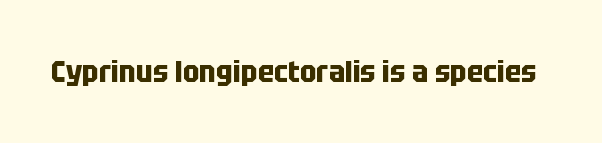
Q: Is the text bold? A: Yes.
Q: Is the text italic (slanted)? A: No, it is upright.
Q: Is the typeface a serif or a sans-serif typeface? A: Sans-serif.
Q: Is the text underlined? A: No.
Q: Is the spacing between letters normal or unusually wide? A: Normal.
Q: Width (condensed, normal, or wide)? A: Condensed.
Q: Stroke contrast? A: Low.
Q: x-height? A: Large.
Q: Monospaced? A: No.
